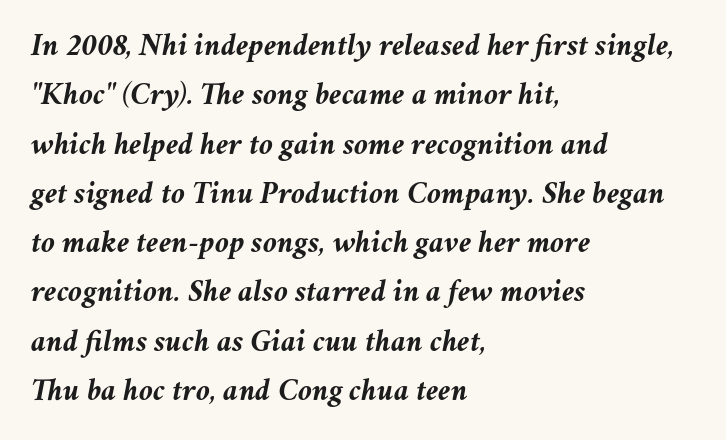
Q: Is the text bold? A: Yes.
Q: Is the text italic (slanted)? A: Yes, it leans right by about 11 degrees.
Q: Is the text underlined? A: No.
Q: How is the paragraph aligned? A: Left-aligned.
Q: Is the spacing between letters normal or unusually wide? A: Normal.
Q: Is the spacing between lines tight, normal or loose? A: Normal.
Q: Width (condensed, normal, or wide)? A: Normal.
Q: Stroke contrast? A: Medium.
Q: x-height? A: Medium.
Q: Monospaced? A: No.
